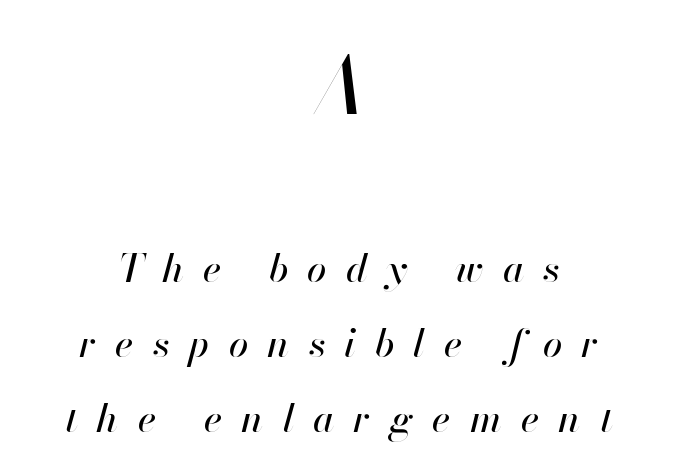
Q: Is the text italic (slanted)? A: Yes, it leans right by about 13 degrees.
Q: Is the text underlined? A: No.
Q: How is the paragraph aligned? A: Centered.
Q: Is the spacing between letters normal or unusually wide? A: Unusually wide.
Q: Is the spacing between lines tight, normal or loose? A: Loose.
Q: Which block of text is set in a larger size, the first (top) or the second (bottom)? A: The first (top) one.
Q: Width (condensed, normal, or wide)? A: Normal.
Q: Stroke contrast? A: High.
Q: x-height? A: Small.
Q: Monospaced? A: No.
